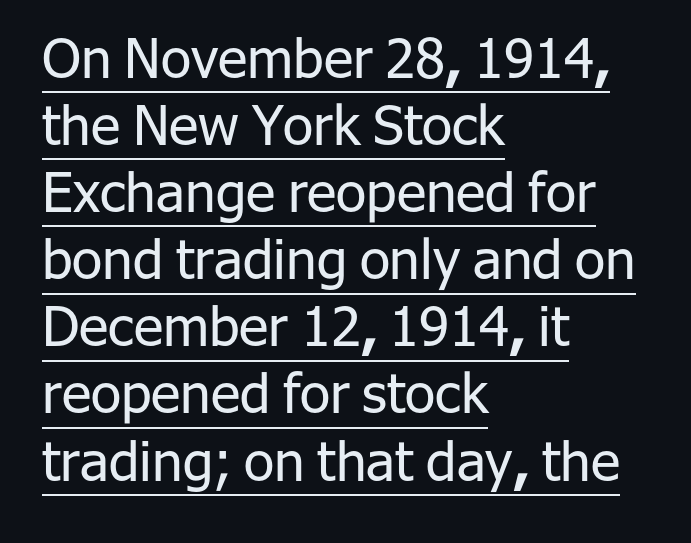
The image shows 55 px regular-weight sans-serif type, upright; set left-aligned, line spacing 1.22x, normal letter spacing, underlined; low stroke contrast and a medium x-height.
